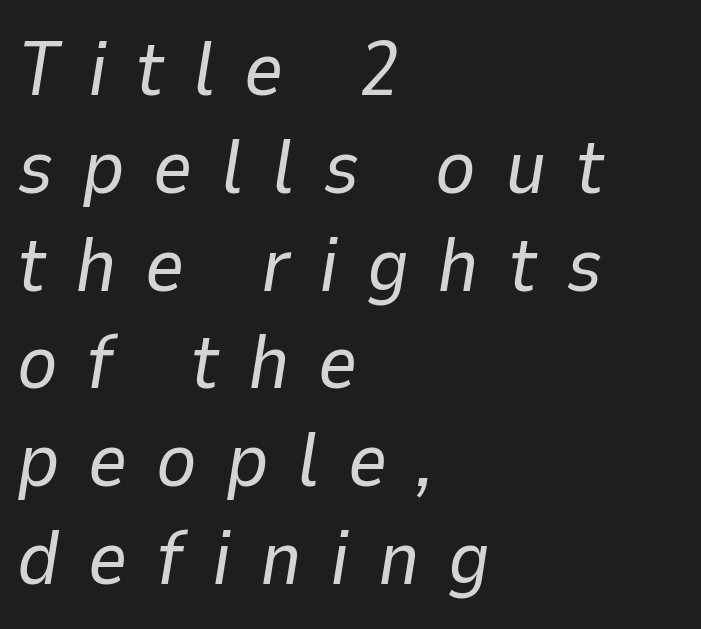
The image shows 77 px regular-weight type, italic (leaning right); set left-aligned, normal line spacing (1.27x), unusually wide letter spacing (+0.37 em), not underlined; low stroke contrast and a medium x-height.
